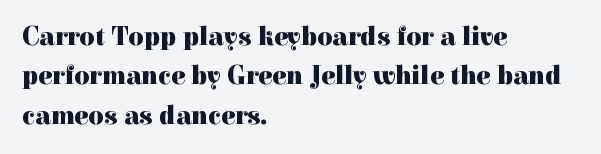
The image shows 26 px bold type, upright; set left-aligned, normal line spacing (1.51x), normal letter spacing, not underlined.
